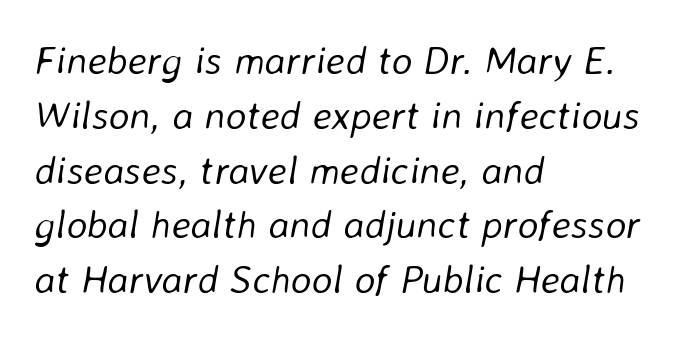
Letter spacing: default. Line spacing here is normal. Here the designer chose a conventional face with non-uniform glyph widths. Anything drawn beneath the words? Only blank space. Stroke mass is kept to a normal reading level or below. One-word summary of the alignment: left.
